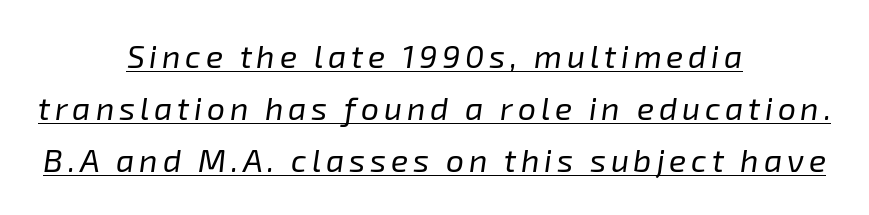
The weight would be labelled regular, book, light, or lighter still. The glyphs look as if they've been sheared to an angle. Layout note: lines centered. Do the characters align in a grid? No, the font is proportional.
